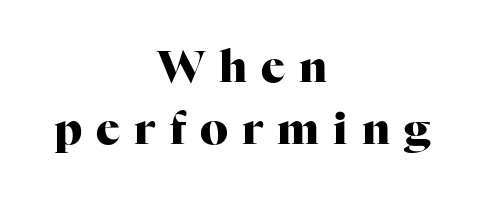
Q: Is the text bold? A: Yes.
Q: Is the text italic (slanted)? A: No, it is upright.
Q: Is the typeface a serif or a sans-serif typeface? A: Serif.
Q: Is the text underlined? A: No.
Q: How is the paragraph aligned? A: Centered.
Q: Is the spacing between letters normal or unusually wide? A: Unusually wide.
Q: Is the spacing between lines tight, normal or loose? A: Normal.
Q: Width (condensed, normal, or wide)? A: Normal.
Q: Stroke contrast? A: High.
Q: x-height? A: Medium.
Q: Monospaced? A: No.
